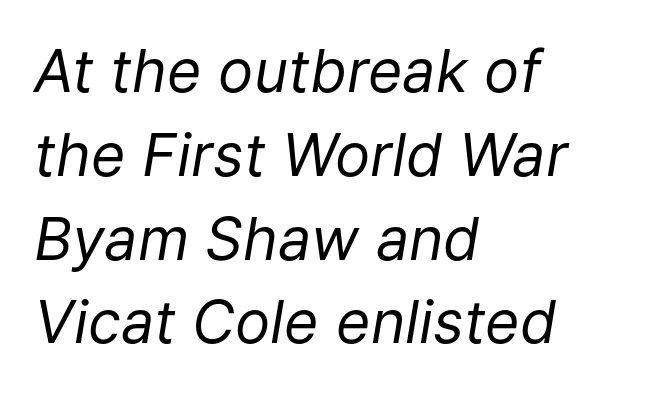
The string is rendered with underlining switched off. Regular leading. Weight: in the light-to-regular range. This sample has the flowing, uneven cadence of proportional lettering.
